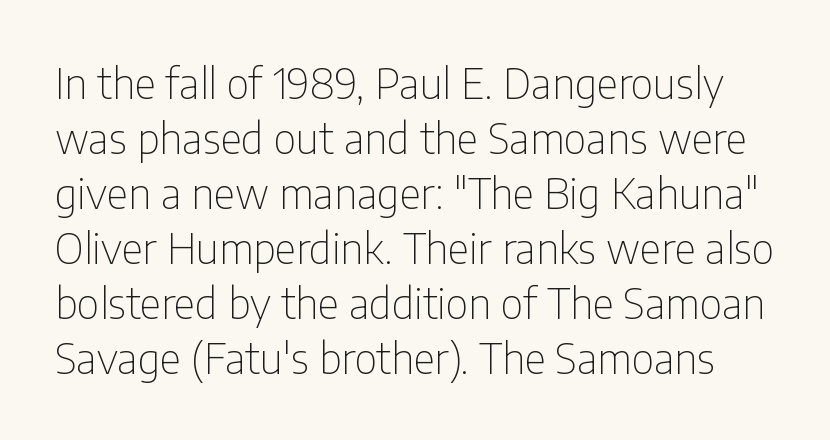
{"serif": "no", "italic": "no", "bold": "no", "weight": "thin", "width": "condensed", "stroke_contrast": "low", "x_height": "medium", "monospaced": "no", "underline": "no", "line_spacing": "normal", "line_spacing_ratio": 1.31, "letter_spacing": "normal", "letter_spacing_em": 0.0, "glyph_px": 42}
